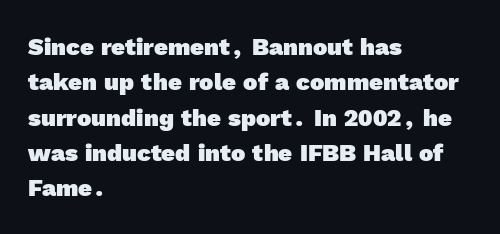
{"bold": "yes", "underline": "no", "align": "left", "line_spacing": "normal", "line_spacing_ratio": 1.47, "letter_spacing": "normal", "letter_spacing_em": 0.0, "glyph_px": 24}
